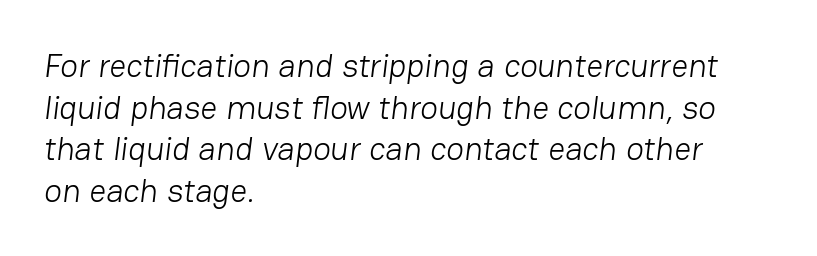
{"serif": "no", "bold": "no", "weight": "light", "width": "normal", "stroke_contrast": "low", "x_height": "medium", "monospaced": "no", "underline": "no", "align": "left", "line_spacing": "normal", "line_spacing_ratio": 1.26, "letter_spacing": "normal", "letter_spacing_em": 0.0, "glyph_px": 33}
